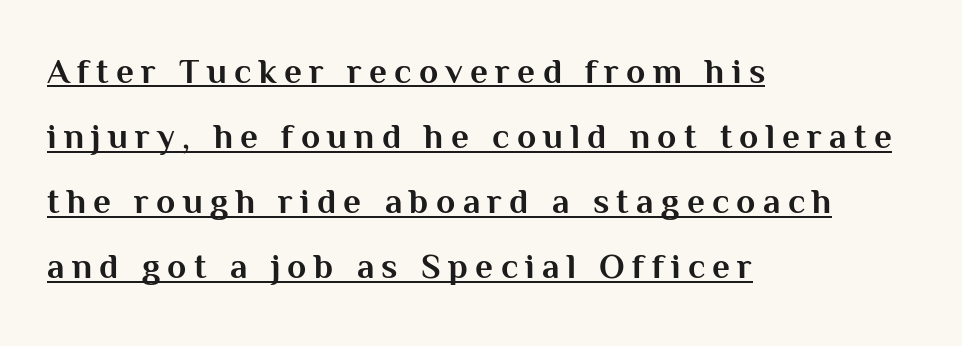
Does the copy run flush right? No — it runs flush left. Here the designer chose a conventional face with non-uniform glyph widths. You could only call the tracking loose — the letters float apart. In terms of letterform style, serifs are entirely absent.
